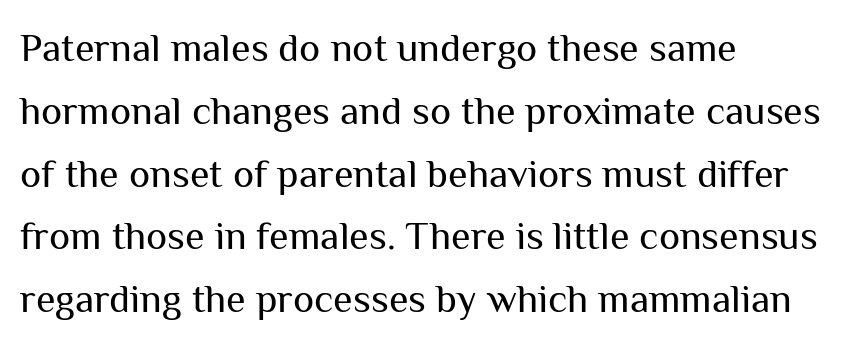
Q: Is the text bold? A: No.
Q: Is the text italic (slanted)? A: No, it is upright.
Q: Is the typeface a serif or a sans-serif typeface? A: Sans-serif.
Q: Is the text underlined? A: No.
Q: How is the paragraph aligned? A: Left-aligned.
Q: Is the spacing between letters normal or unusually wide? A: Normal.
Q: Is the spacing between lines tight, normal or loose? A: Normal.
Q: Width (condensed, normal, or wide)? A: Normal.
Q: Stroke contrast? A: Medium.
Q: x-height? A: Medium.
Q: Monospaced? A: No.
